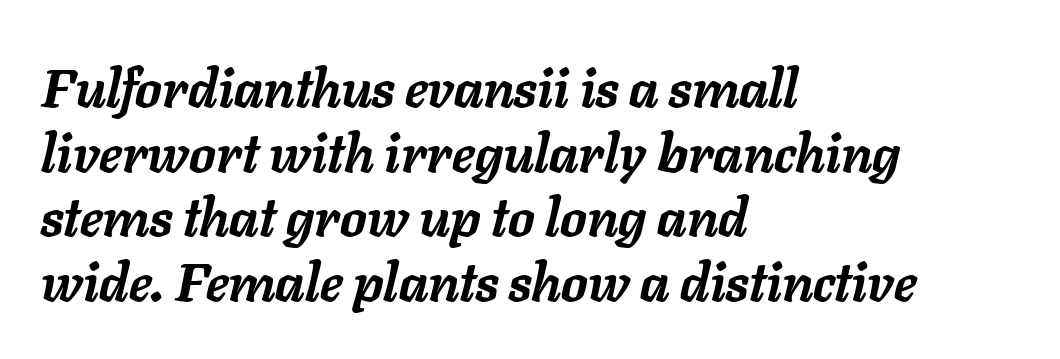
Letter spacing: default. In terms of posture, this sample is oblique. Think of a printed novel: that variable character pitch is what you see here. A dark, heavy texture on the line: the type is bold. Any mark beneath the type? The region is blank. A student would call this left alignment; a typographer would say flush left, rag right.
